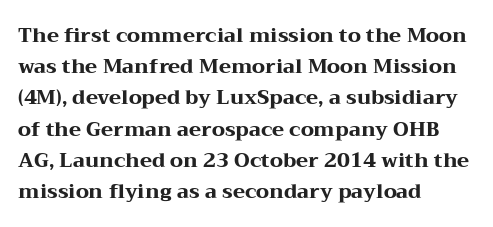
Q: Is the text bold? A: Yes.
Q: Is the text italic (slanted)? A: No, it is upright.
Q: Is the text underlined? A: No.
Q: How is the paragraph aligned? A: Left-aligned.
Q: Is the spacing between letters normal or unusually wide? A: Normal.
Q: Is the spacing between lines tight, normal or loose? A: Normal.
